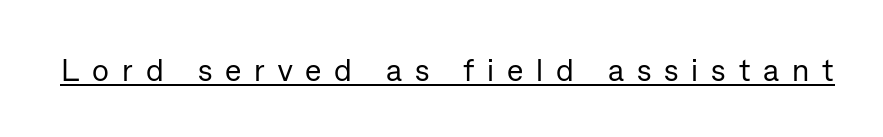
Glance below the letters and you will spot a drawn line. How are the letters spaced? Widely, with obvious added tracking. Character widths vary here, with narrow letters taking less room than wide ones. Characters remain perfectly vertical along every line.
